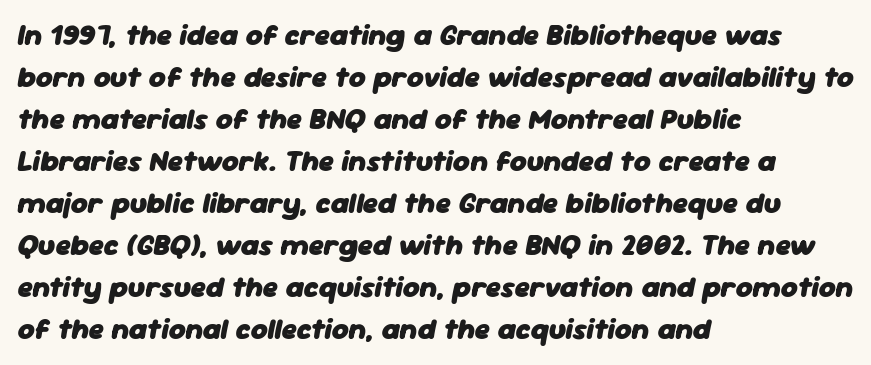
{"italic": "yes", "lean": "right", "slant_degrees": 11, "bold": "yes", "weight": "heavy", "width": "normal", "stroke_contrast": "low", "x_height": "medium", "monospaced": "no", "underline": "no", "align": "left", "line_spacing": "normal", "line_spacing_ratio": 1.45, "letter_spacing": "normal", "letter_spacing_em": 0.0, "glyph_px": 29}
